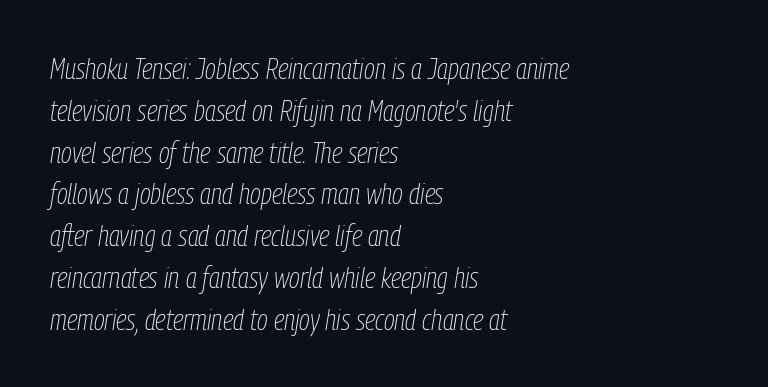
Unmarked baselines from the first word to the last. What's the leading like? Ordinary, nothing unusual. These lines are rendered in a variable-pitch font. This sample uses an oblique cut, with every glyph tilted off the vertical. Summary of weight: not heavy and not bold. These lines keep a tight, regular rhythm from letter to letter.
